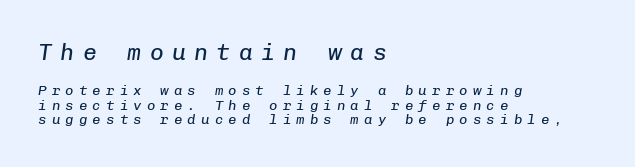
Each stroke keeps to a modest, everyday thickness or less. Quick note: interline space is minimal. If you drew a line through each stem, it would be angled. Honestly, there is no underline to notice here at all. The more generous point size was reserved for the upper chunk. The compositor pushed each line to the left boundary.
